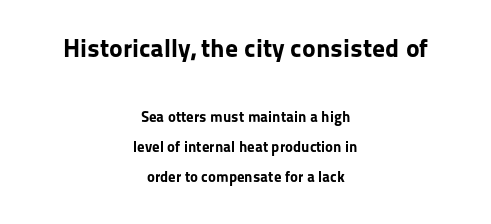
This block would shrink considerably if given ordinary leading; it's expanded now. These words are printed bold, with thick strokes throughout. The specimen omits any rule beneath the text block's lines. The typesetter chose a symmetrical, centered arrangement here. Reading top to bottom, the characters get smaller at the block break.
